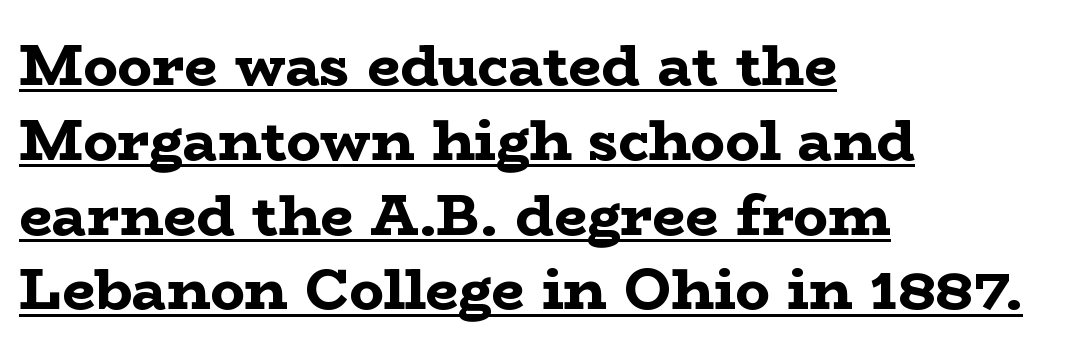
Q: Is the text bold? A: Yes.
Q: Is the text italic (slanted)? A: No, it is upright.
Q: Is the typeface a serif or a sans-serif typeface? A: Serif.
Q: Is the text underlined? A: Yes.
Q: How is the paragraph aligned? A: Left-aligned.
Q: Is the spacing between letters normal or unusually wide? A: Normal.
Q: Is the spacing between lines tight, normal or loose? A: Normal.
Q: Width (condensed, normal, or wide)? A: Wide.
Q: Stroke contrast? A: Low.
Q: x-height? A: Medium.
Q: Monospaced? A: No.
